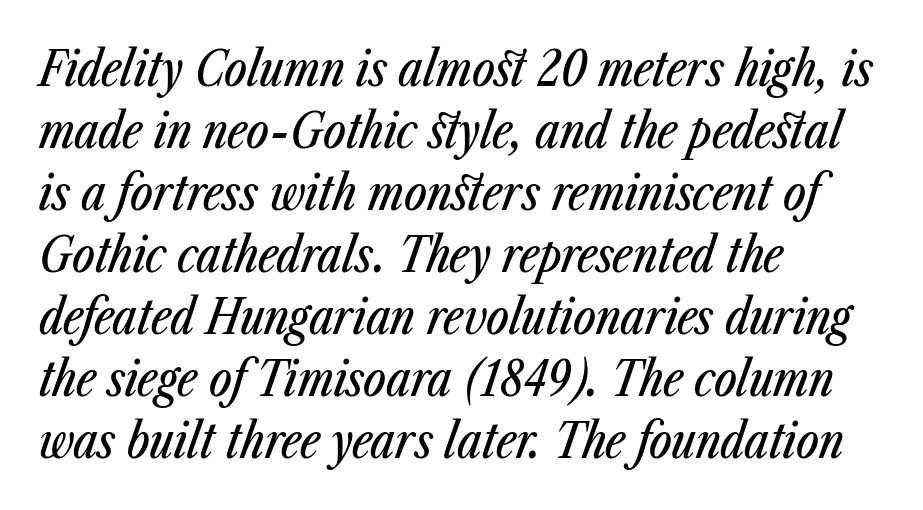
{"italic": "yes", "lean": "right", "slant_degrees": 23, "width": "condensed", "stroke_contrast": "low", "x_height": "medium", "monospaced": "no", "underline": "no", "align": "left", "line_spacing": "normal", "line_spacing_ratio": 1.29, "letter_spacing": "normal", "letter_spacing_em": 0.0, "glyph_px": 48}
